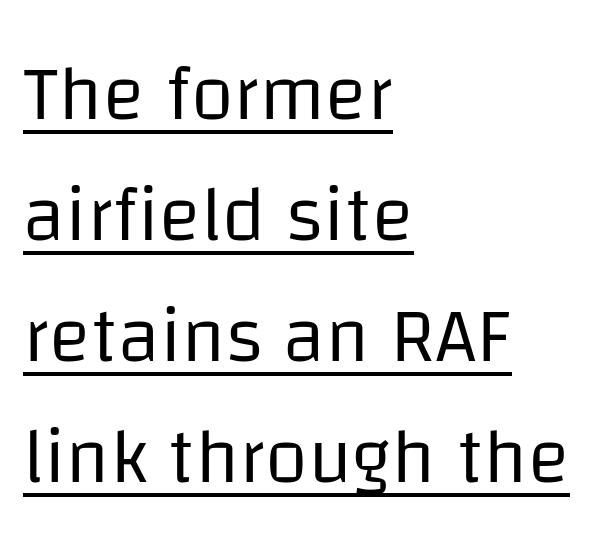
Q: Is the text bold? A: No.
Q: Is the text italic (slanted)? A: No, it is upright.
Q: Is the typeface a serif or a sans-serif typeface? A: Sans-serif.
Q: Is the text underlined? A: Yes.
Q: How is the paragraph aligned? A: Left-aligned.
Q: Is the spacing between letters normal or unusually wide? A: Normal.
Q: Is the spacing between lines tight, normal or loose? A: Normal.
Q: Width (condensed, normal, or wide)? A: Normal.
Q: Stroke contrast? A: Low.
Q: x-height? A: Large.
Q: Monospaced? A: No.
